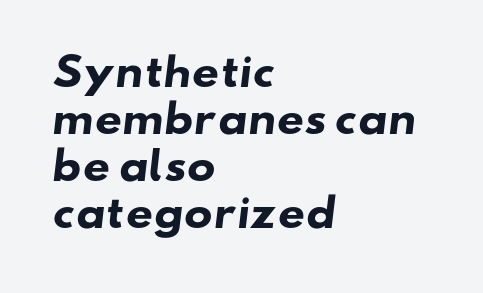
The image shows 38 px heavy, wide sans-serif type; set left-aligned, line spacing 1.24x, normal letter spacing, not underlined; low stroke contrast and a small x-height.
